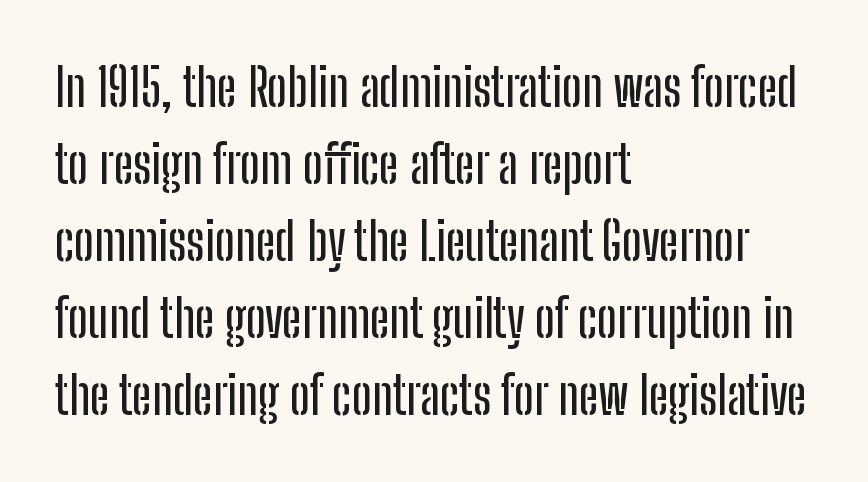
The line-height multiplier appears to be the usual default. Designer's note — italics off, roman on. A sans-serif font was chosen for this passage. Horizontally, the lines are justified to the leading edge only. Proportional: the letters do not fall into vertical columns. The gaps between neighbouring characters are ordinary and unremarkable.
